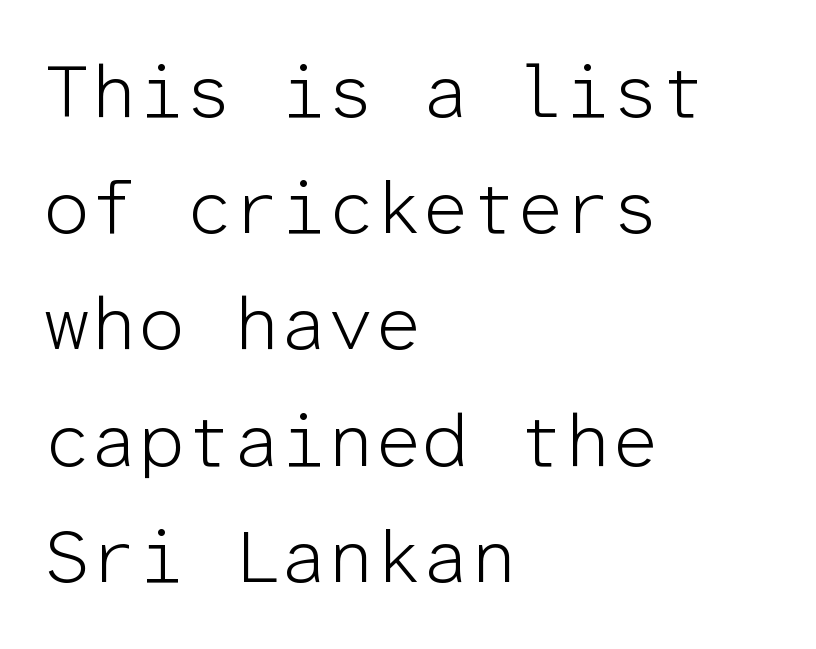
The image shows 75 px light sans-serif type, upright, monospaced; set left-aligned, normal line spacing (1.55x), normal letter spacing, not underlined; low stroke contrast and a medium x-height.
